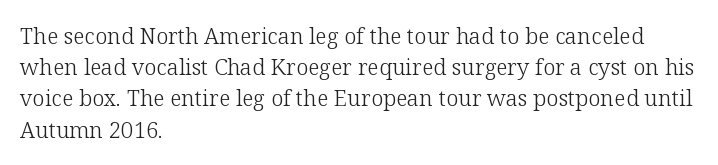
Q: Is the text bold? A: No.
Q: Is the text italic (slanted)? A: No, it is upright.
Q: Is the text underlined? A: No.
Q: How is the paragraph aligned? A: Left-aligned.
Q: Is the spacing between letters normal or unusually wide? A: Normal.
Q: Is the spacing between lines tight, normal or loose? A: Normal.
